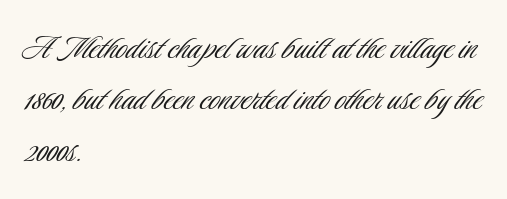
{"serif": "no", "bold": "no", "weight": "light", "width": "condensed", "stroke_contrast": "low", "x_height": "small", "monospaced": "no", "underline": "no", "align": "left", "line_spacing": "normal", "line_spacing_ratio": 1.32, "letter_spacing": "normal", "letter_spacing_em": 0.0, "glyph_px": 39}
